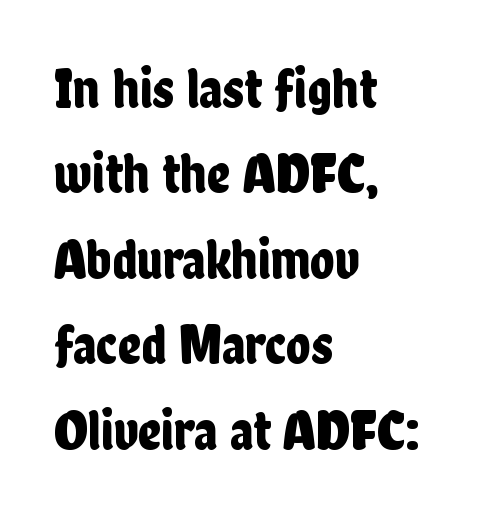
The image shows 57 px condensed sans-serif type, upright; set left-aligned, normal line spacing (1.5x), normal letter spacing, not underlined; low stroke contrast and a medium x-height.
